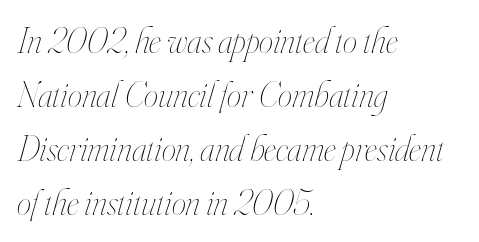
Q: Is the text bold? A: No.
Q: Is the text italic (slanted)? A: Yes, it leans right by about 16 degrees.
Q: Is the text underlined? A: No.
Q: How is the paragraph aligned? A: Left-aligned.
Q: Is the spacing between letters normal or unusually wide? A: Normal.
Q: Is the spacing between lines tight, normal or loose? A: Normal.
Q: Width (condensed, normal, or wide)? A: Condensed.
Q: Stroke contrast? A: High.
Q: x-height? A: Small.
Q: Monospaced? A: No.
